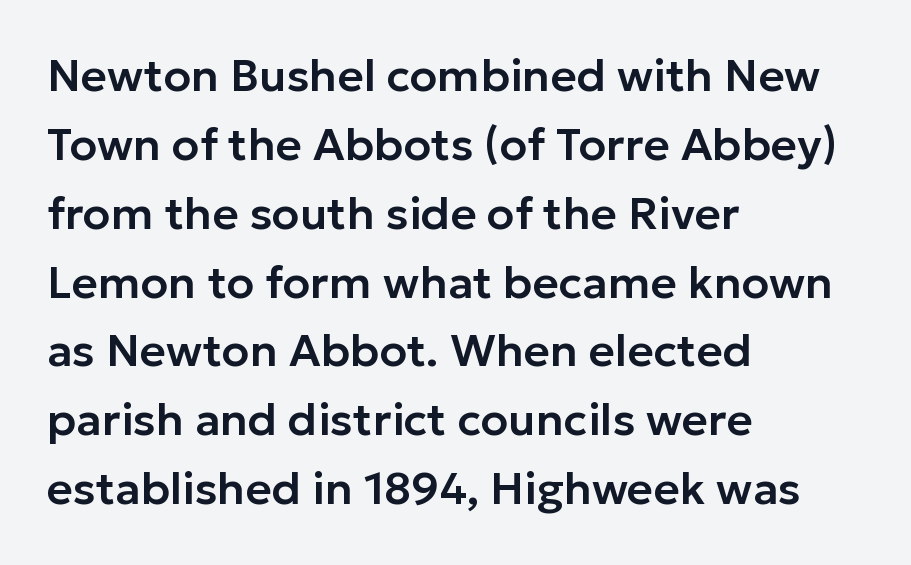
Q: Is the text italic (slanted)? A: No, it is upright.
Q: Is the typeface a serif or a sans-serif typeface? A: Sans-serif.
Q: Is the text underlined? A: No.
Q: How is the paragraph aligned? A: Left-aligned.
Q: Is the spacing between letters normal or unusually wide? A: Normal.
Q: Is the spacing between lines tight, normal or loose? A: Normal.
Q: Width (condensed, normal, or wide)? A: Normal.
Q: Stroke contrast? A: Low.
Q: x-height? A: Medium.
Q: Monospaced? A: No.
